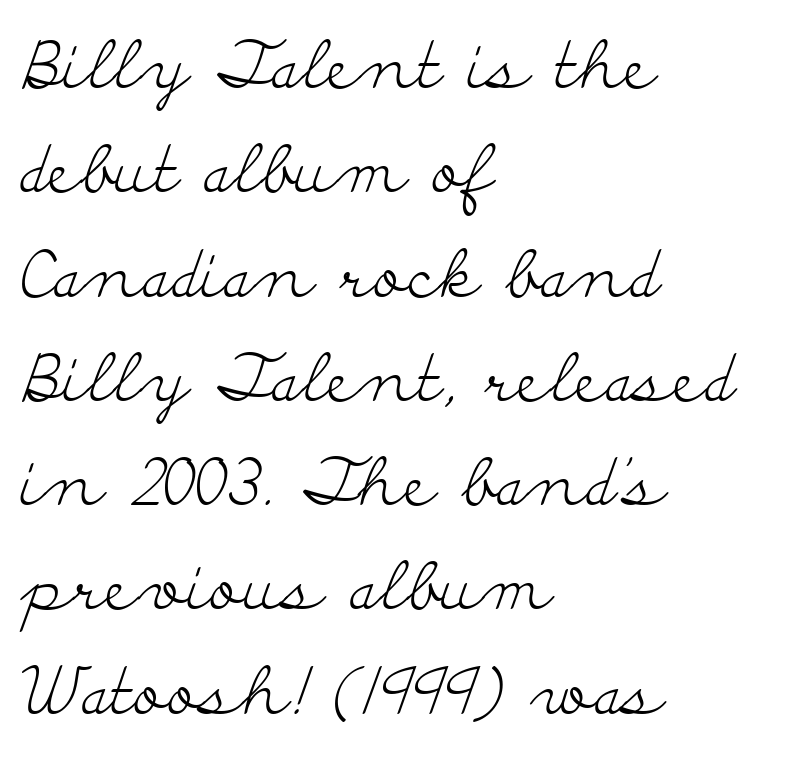
Q: Is the text bold? A: No.
Q: Is the text italic (slanted)? A: Yes.
Q: Is the typeface a serif or a sans-serif typeface? A: Serif.
Q: Is the text underlined? A: No.
Q: How is the paragraph aligned? A: Left-aligned.
Q: Is the spacing between letters normal or unusually wide? A: Normal.
Q: Is the spacing between lines tight, normal or loose? A: Normal.
Q: Width (condensed, normal, or wide)? A: Wide.
Q: Stroke contrast? A: Low.
Q: x-height? A: Small.
Q: Monospaced? A: No.
